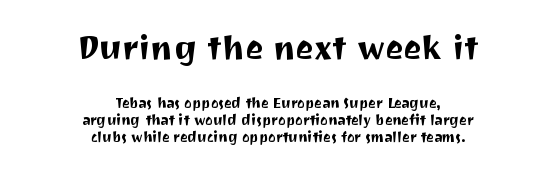
Between these two stacked blocks, the higher one wins on size. Between one letter and the next there's only the usual sliver of space. The foot of each line stays bare and open. If you drew a line through each stem, it would be perfectly vertical.
